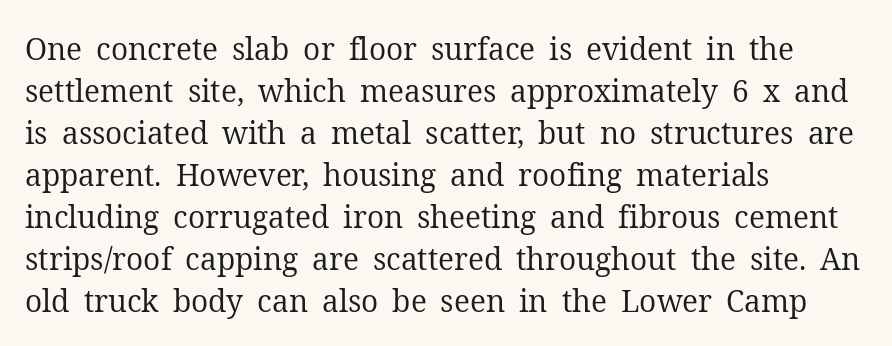
{"serif": "yes", "italic": "no", "bold": "no", "weight": "regular", "width": "normal", "stroke_contrast": "medium", "x_height": "medium", "monospaced": "no", "underline": "no", "align": "left", "line_spacing": "normal", "line_spacing_ratio": 1.4, "letter_spacing": "normal", "letter_spacing_em": 0.0, "glyph_px": 30}
